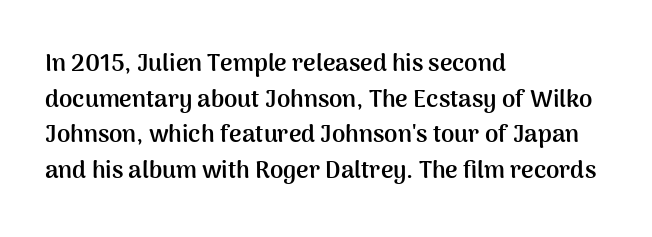
The image shows 24 px bold type, upright; set left-aligned, normal line spacing (1.48x), normal letter spacing, not underlined.
